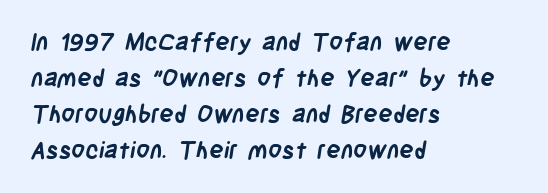
{"bold": "yes", "underline": "no", "align": "left", "line_spacing": "normal", "line_spacing_ratio": 1.5, "letter_spacing": "normal", "letter_spacing_em": 0.0, "glyph_px": 24}
